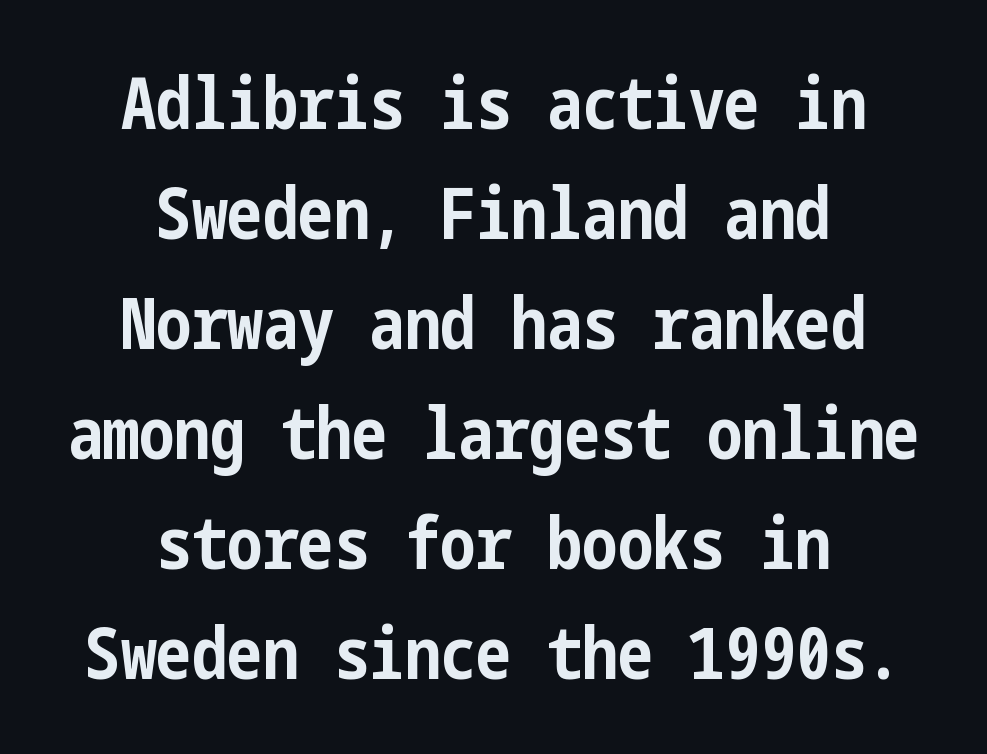
{"serif": "no", "italic": "no", "bold": "yes", "weight": "bold", "width": "condensed", "stroke_contrast": "low", "x_height": "medium", "underline": "no", "align": "center", "line_spacing": "normal", "line_spacing_ratio": 1.55, "letter_spacing": "normal", "letter_spacing_em": 0.0, "glyph_px": 71}
